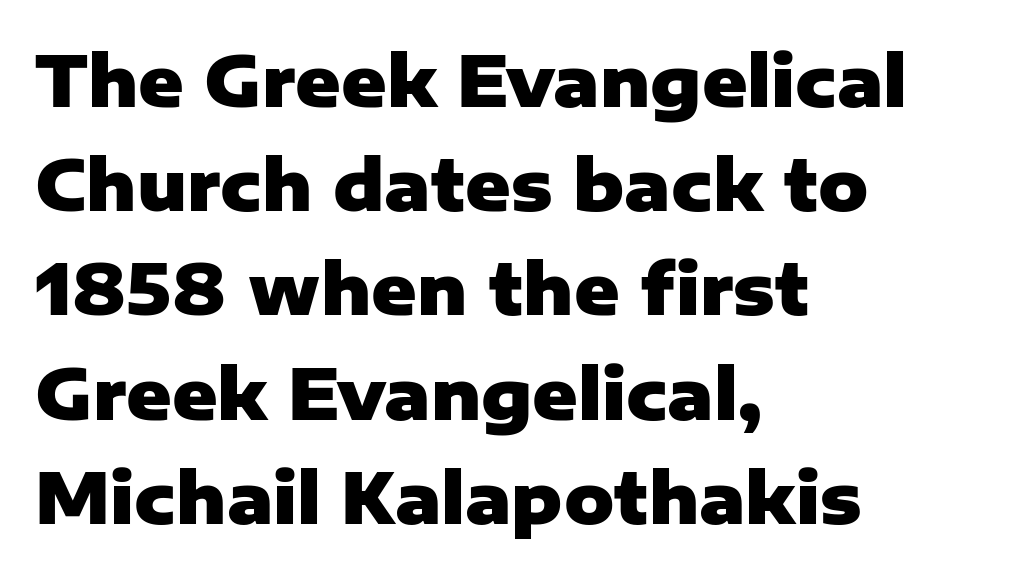
The passage shown is not underscored anywhere. Is this a fixed-width face? No — the glyphs have proportional, varying widths. Serifs: no, the terminals of the letterforms are clean. Is the block centered? No — it sits flush against the left margin. Ascenders rise straight up at ninety degrees. Compared with typical paragraphs, the rows here are spaced about the same.
